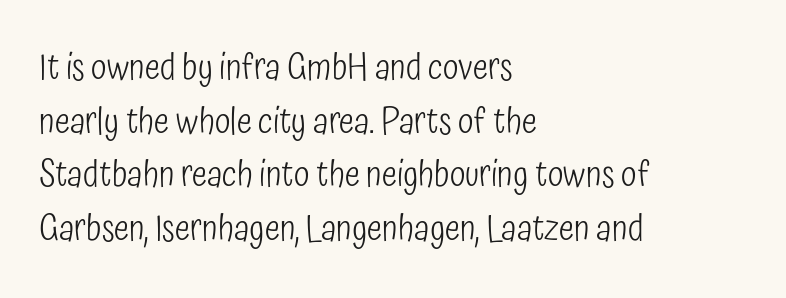
{"serif": "no", "italic": "no", "bold": "no", "weight": "light", "width": "condensed", "stroke_contrast": "low", "x_height": "medium", "monospaced": "no", "underline": "no", "align": "left", "line_spacing": "normal", "line_spacing_ratio": 1.49, "letter_spacing": "normal", "letter_spacing_em": 0.0, "glyph_px": 36}
